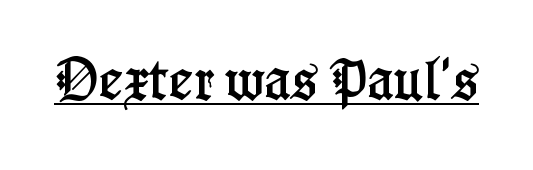
Look at the tracking — it's just the regular setting, nothing added. A baseline rule has been typeset under these characters. Varying glyph widths throughout — classic text-font behaviour. Classification — serif.
